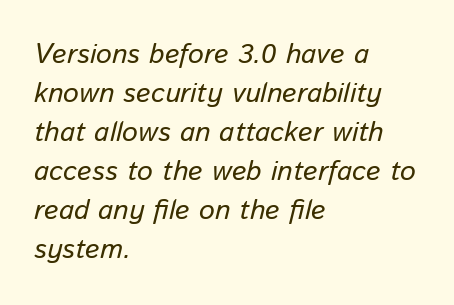
{"italic": "yes", "lean": "right", "slant_degrees": 13, "bold": "no", "weight": "regular", "width": "normal", "stroke_contrast": "low", "x_height": "medium", "monospaced": "no", "underline": "no", "align": "left", "line_spacing": "normal", "line_spacing_ratio": 1.39, "letter_spacing": "normal", "letter_spacing_em": 0.0, "glyph_px": 28}
